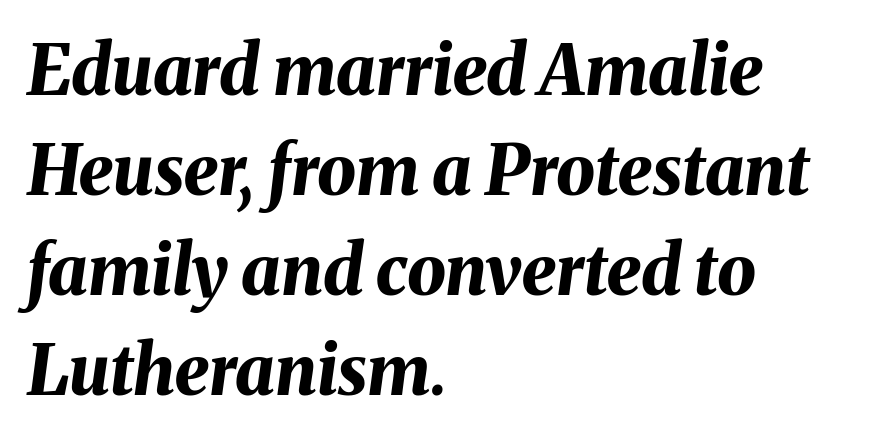
Plain, unruled lines of type. The glyphs look as if they've been sheared to an angle. Each line starts at the same left margin while the right side varies. Chunky letters — that's bold for sure. Here the glyphs are tracked normally, forming tight word shapes.
